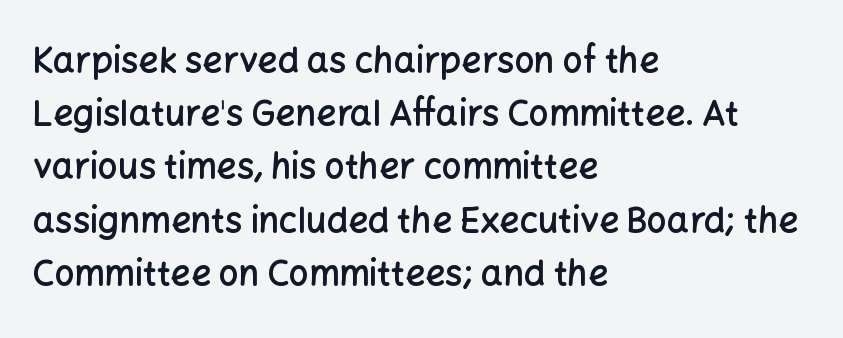
Q: Is the text bold? A: Semi-bold.
Q: Is the text italic (slanted)? A: No, it is upright.
Q: Is the typeface a serif or a sans-serif typeface? A: Sans-serif.
Q: Is the text underlined? A: No.
Q: How is the paragraph aligned? A: Left-aligned.
Q: Is the spacing between letters normal or unusually wide? A: Normal.
Q: Is the spacing between lines tight, normal or loose? A: Normal.
Q: Width (condensed, normal, or wide)? A: Normal.
Q: Stroke contrast? A: Low.
Q: x-height? A: Medium.
Q: Monospaced? A: No.
